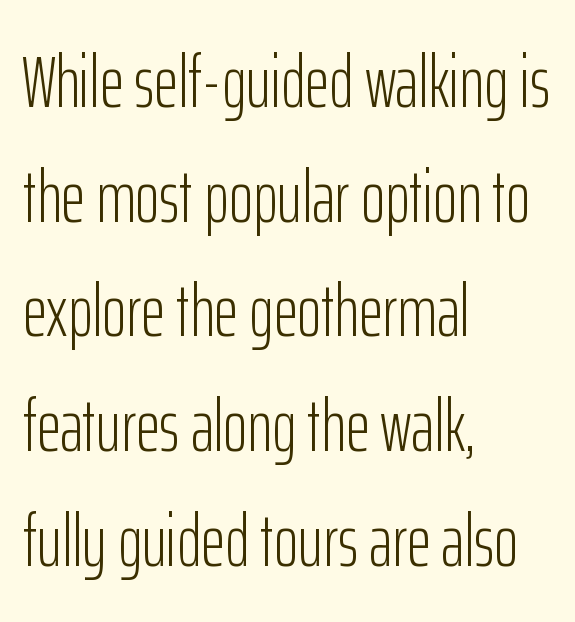
The image shows 74 px light, condensed sans-serif type, upright; set left-aligned, normal line spacing (1.55x), normal letter spacing, not underlined; low stroke contrast and a medium x-height.
